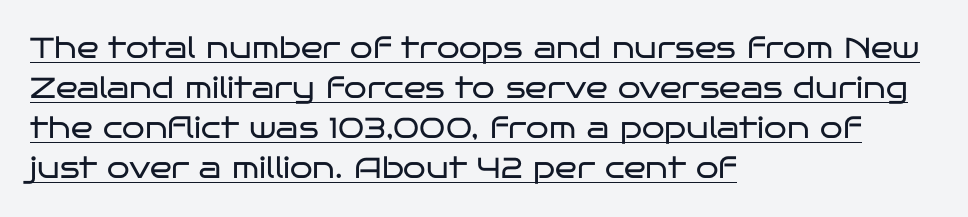
Observe the absence of serifs on each vertical stroke in this sample. Vertically, the passage feels balanced, rows spaced as you'd expect. Here the glyphs are tracked normally, forming tight word shapes. Stroke thickness stays within the range of a standard reading face or lighter. Glance below the letters and you will spot a drawn line. These lines are rendered in a variable-pitch font.
